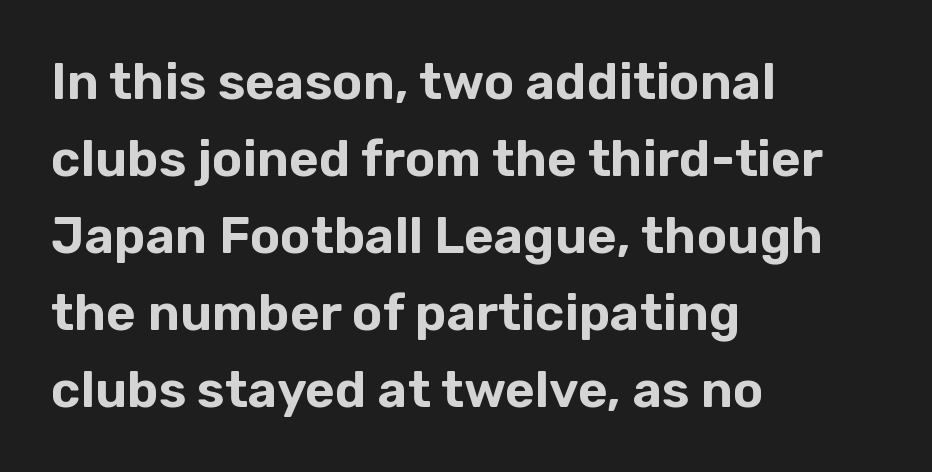
{"serif": "no", "italic": "no", "width": "normal", "stroke_contrast": "low", "x_height": "medium", "monospaced": "no", "underline": "no", "align": "left", "line_spacing": "normal", "line_spacing_ratio": 1.51, "letter_spacing": "normal", "letter_spacing_em": 0.0, "glyph_px": 51}
